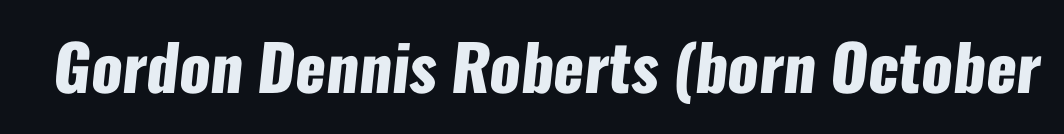
The image shows 63 px heavy, condensed sans-serif type; set normal letter spacing, not underlined; low stroke contrast and a medium x-height.
